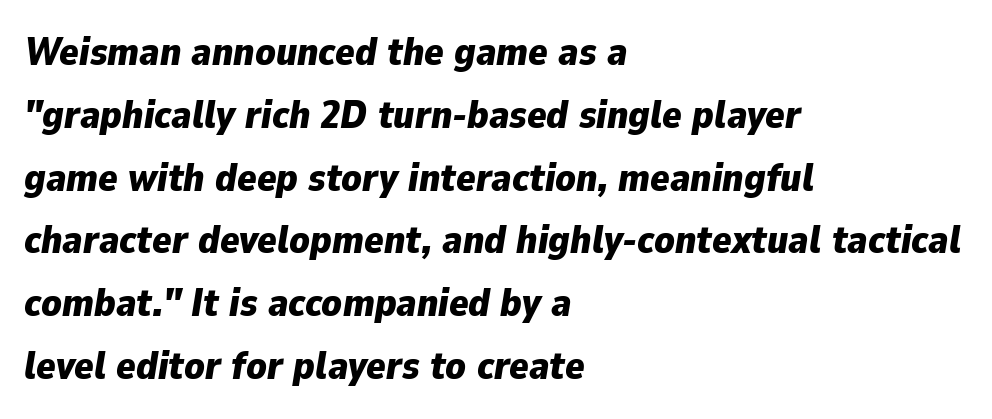
Q: Is the text bold? A: Yes.
Q: Is the text italic (slanted)? A: Yes, it leans right by about 9 degrees.
Q: Is the text underlined? A: No.
Q: How is the paragraph aligned? A: Left-aligned.
Q: Is the spacing between letters normal or unusually wide? A: Normal.
Q: Is the spacing between lines tight, normal or loose? A: Normal.
Q: Width (condensed, normal, or wide)? A: Normal.
Q: Stroke contrast? A: Low.
Q: x-height? A: Medium.
Q: Monospaced? A: No.
